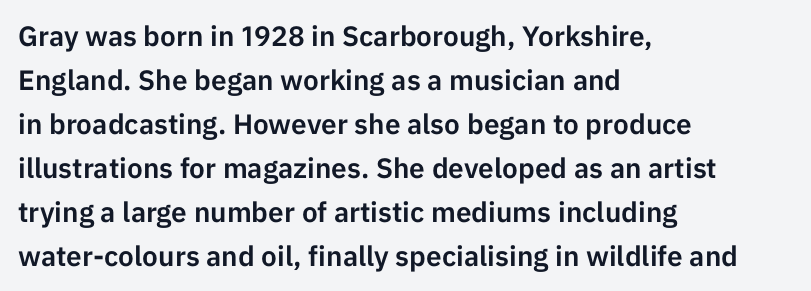
{"serif": "no", "italic": "no", "width": "normal", "stroke_contrast": "low", "x_height": "medium", "monospaced": "no", "underline": "no", "align": "left", "line_spacing": "normal", "line_spacing_ratio": 1.57, "letter_spacing": "normal", "letter_spacing_em": 0.0, "glyph_px": 28}
